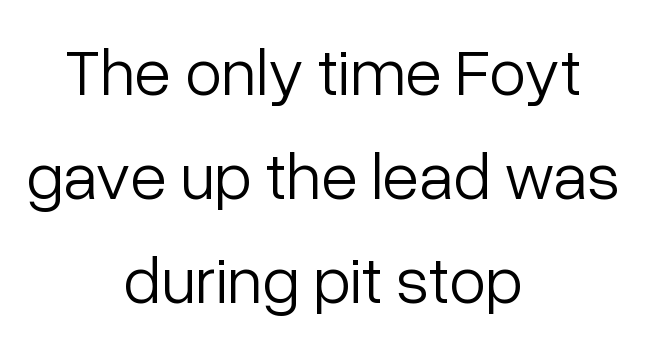
Lines of text with bare space underneath. Upright lettering throughout. Compared with typical body copy, the letter spacing here is the same. The face looks like a standard text weight, possibly lighter. Is there much room between lines? A standard amount, neither cramped nor airy. What kind of face is this? One without serifs — a sans.
